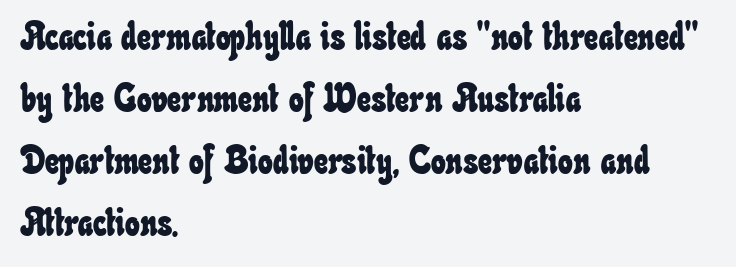
{"width": "condensed", "stroke_contrast": "low", "x_height": "small", "monospaced": "no", "underline": "no", "align": "left", "line_spacing": "normal", "line_spacing_ratio": 1.59, "letter_spacing": "normal", "letter_spacing_em": 0.0, "glyph_px": 39}
